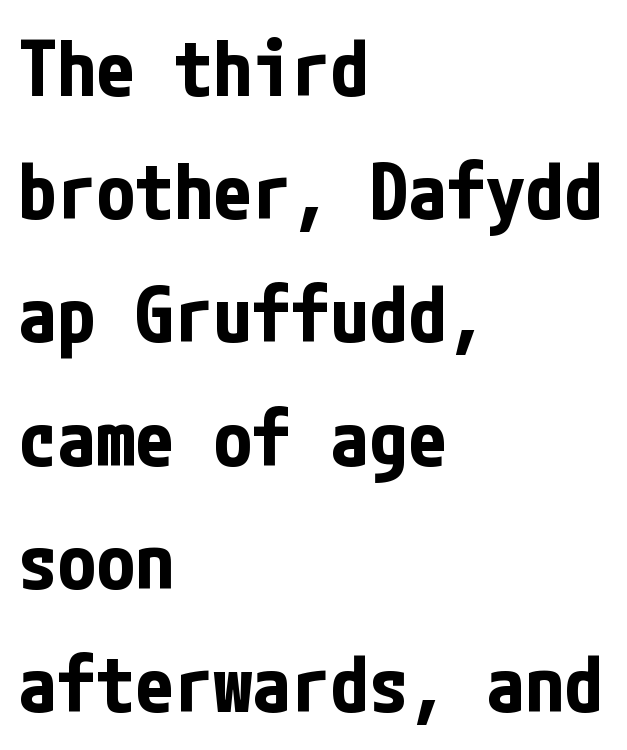
{"serif": "no", "italic": "no", "bold": "yes", "weight": "bold", "width": "condensed", "stroke_contrast": "low", "x_height": "medium", "underline": "no", "align": "left", "line_spacing": "normal", "line_spacing_ratio": 1.58, "letter_spacing": "normal", "letter_spacing_em": 0.0, "glyph_px": 78}
